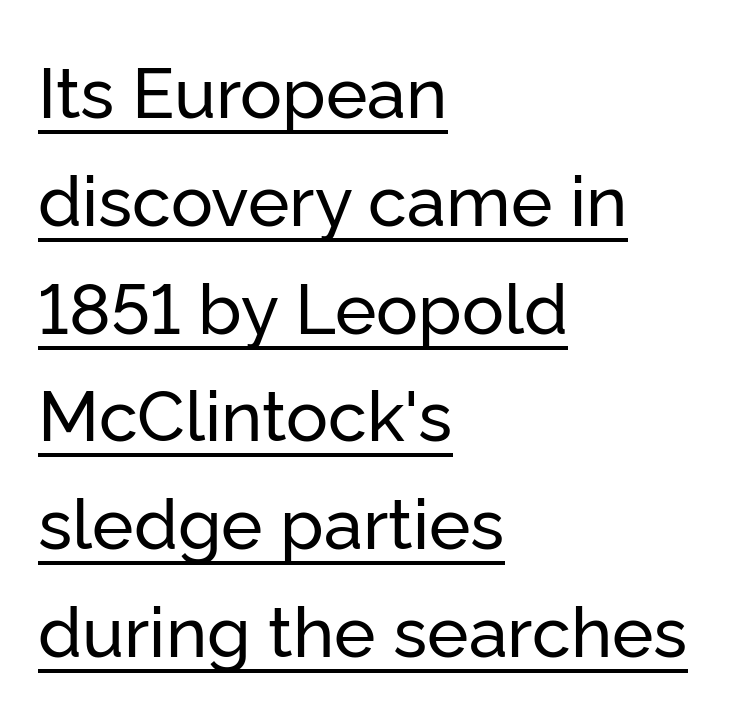
The image shows 70 px sans-serif type, upright; set left-aligned, normal line spacing (1.54x), normal letter spacing, underlined; low stroke contrast and a medium x-height.
